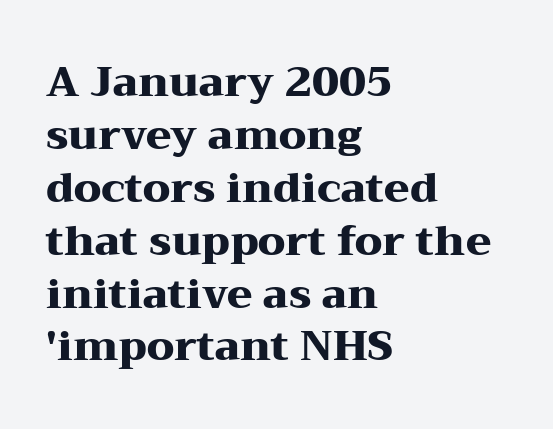
{"serif": "yes", "italic": "no", "bold": "yes", "weight": "heavy", "width": "wide", "stroke_contrast": "medium", "x_height": "medium", "monospaced": "no", "underline": "no", "align": "left", "line_spacing": "normal", "line_spacing_ratio": 1.29, "letter_spacing": "normal", "letter_spacing_em": 0.0, "glyph_px": 41}
